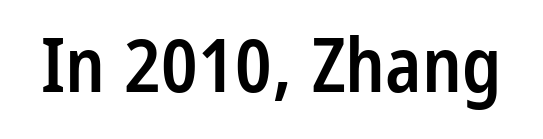
Q: Is the text bold? A: Semi-bold.
Q: Is the text italic (slanted)? A: No, it is upright.
Q: Is the typeface a serif or a sans-serif typeface? A: Sans-serif.
Q: Is the text underlined? A: No.
Q: Is the spacing between letters normal or unusually wide? A: Normal.
Q: Width (condensed, normal, or wide)? A: Condensed.
Q: Stroke contrast? A: Low.
Q: x-height? A: Large.
Q: Monospaced? A: No.
